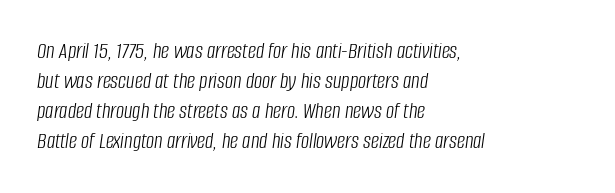
Does the copy run flush right? No — it runs flush left. Interline gaps are of average width in this sample. Observe the ordinary spacing: letters are neighbours, not strangers. The foot of each line stays bare and open.
